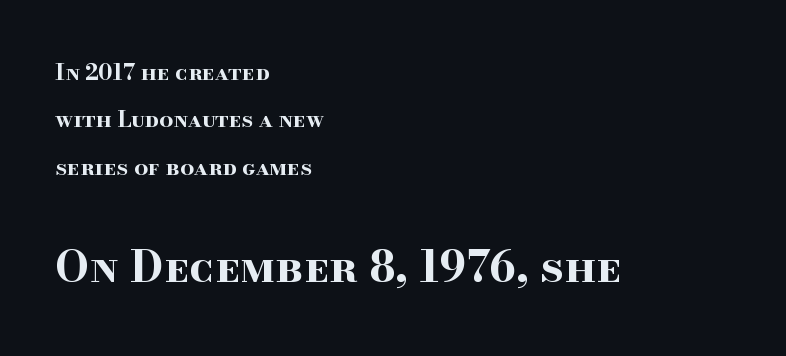
Every letter is thick-stroked: bold, no question. Whoever set this made the second block the dominant, larger element. You can tell it's not italic because the verticals are truly vertical. Honestly, the letter spacing is just normal — you wouldn't notice it. Spacing verdict: proportional, widths tailored to each character.
